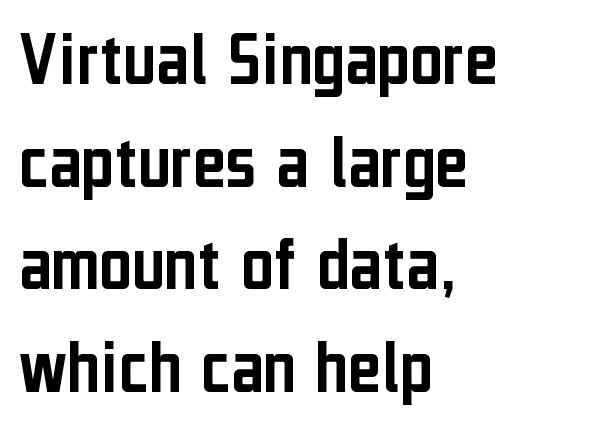
The image shows 79 px condensed sans-serif type, upright; set left-aligned, normal line spacing (1.3x), normal letter spacing, not underlined; low stroke contrast and a medium x-height.
